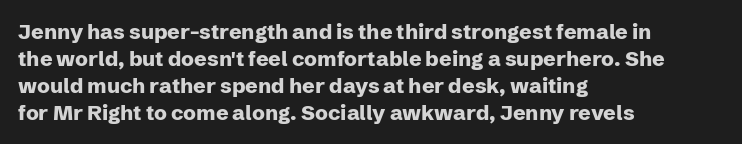
Q: Is the text bold? A: Yes.
Q: Is the text italic (slanted)? A: No, it is upright.
Q: Is the text underlined? A: No.
Q: How is the paragraph aligned? A: Left-aligned.
Q: Is the spacing between letters normal or unusually wide? A: Normal.
Q: Is the spacing between lines tight, normal or loose? A: Normal.
